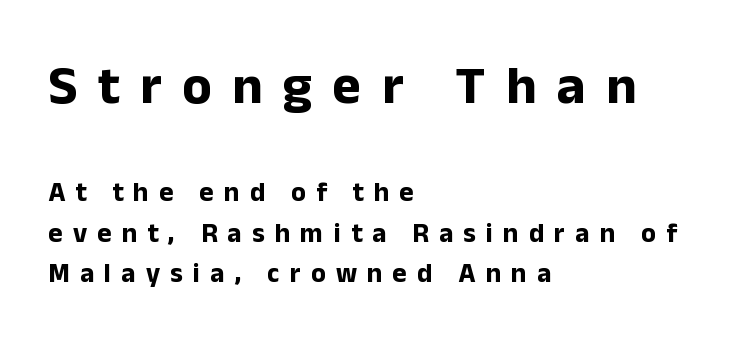
The image shows 54 px bold sans-serif type, upright; set left-aligned, normal line spacing (1.51x), unusually wide letter spacing (+0.38 em), not underlined; the first (top) block is 2.0x larger; low stroke contrast and a medium x-height.
